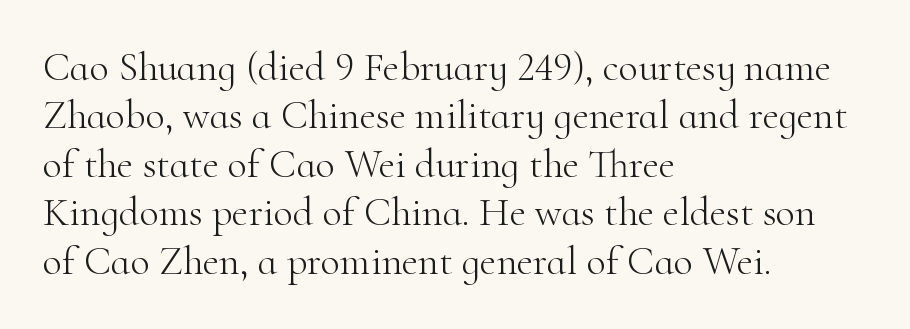
The image shows 40 px light serif type, upright; set left-aligned, line spacing 1.21x, normal letter spacing, not underlined; high stroke contrast and a small x-height.
